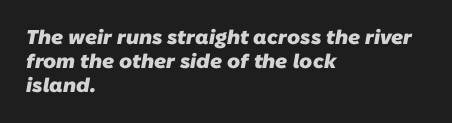
This rendering features lettering with no underline. Look at the stroke-to-counter ratio: heavy, a bold. Short note: letters normally spaced. Layout note: lines flush left.
